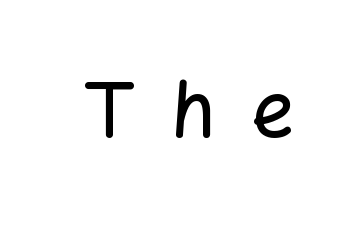
Q: Is the text italic (slanted)? A: No, it is upright.
Q: Is the typeface a serif or a sans-serif typeface? A: Sans-serif.
Q: Is the text underlined? A: No.
Q: Is the spacing between letters normal or unusually wide? A: Unusually wide.
Q: Width (condensed, normal, or wide)? A: Normal.
Q: Stroke contrast? A: Low.
Q: x-height? A: Medium.
Q: Monospaced? A: No.
